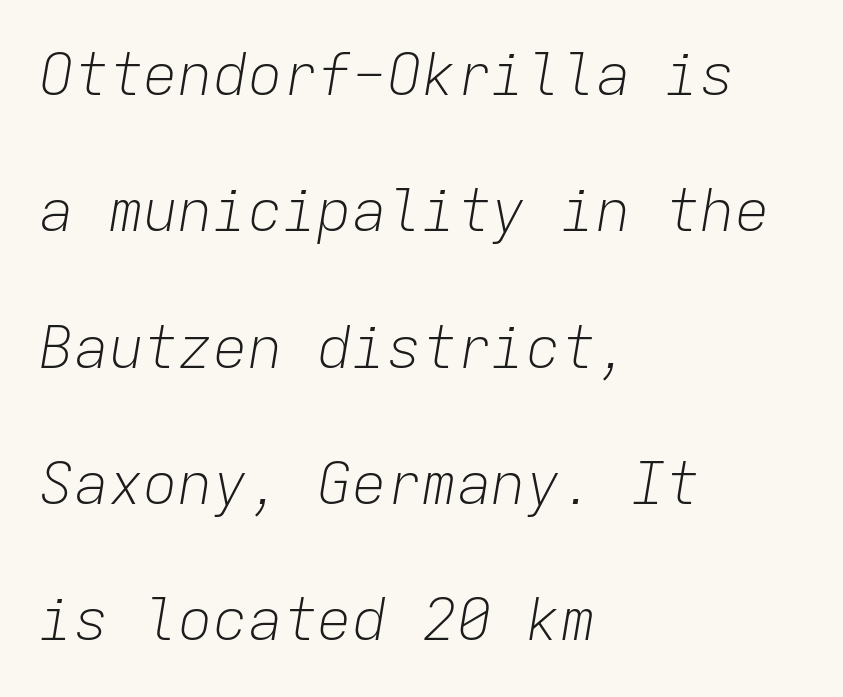
This sample has the even, mechanical cadence of fixed-width lettering. Stems here are at most as thick as an everyday book face. Inter-character spacing is left at the font's built-in metrics. Reading down the block, your eye returns to a fixed left position each line. Regarding leading, the lines here are spaced well apart.
